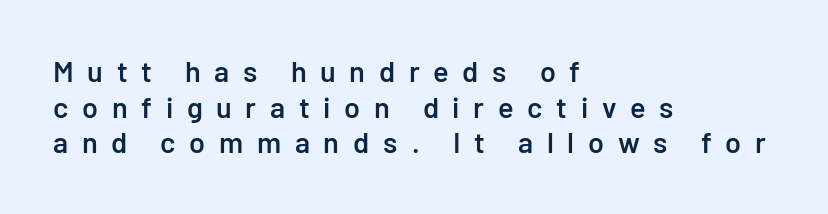
The image shows 29 px semibold sans-serif type, upright; set left-aligned, line spacing 1.23x, unusually wide letter spacing (+0.47 em), not underlined; low stroke contrast and a medium x-height.
